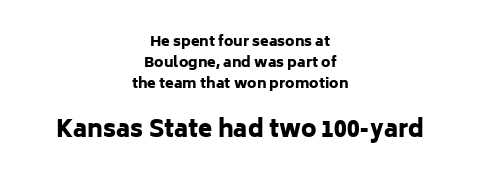
The image shows 23 px bold type, upright; set centered, normal line spacing (1.49x), normal letter spacing, not underlined; the second (bottom) block is 1.64x larger.
